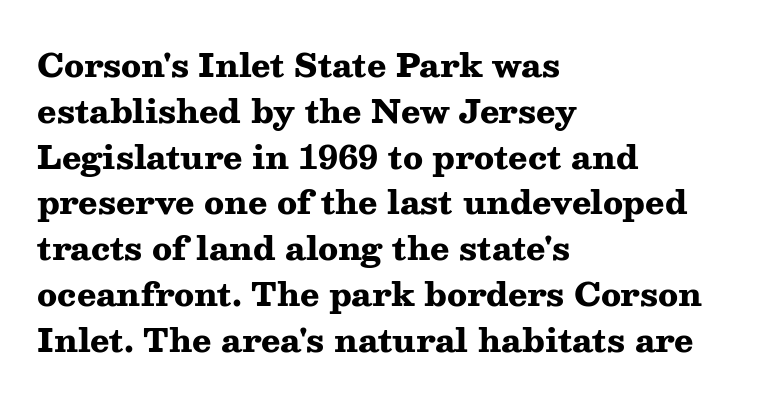
Chunky letters — that's bold for sure. Notice how the passage keeps a crisp vertical edge on the left only. The words here are not underlined. How would I describe the line gaps? Plain and ordinary. Yep, those are serifs on the letters. Do the characters align in a grid? No, the font is proportional.
